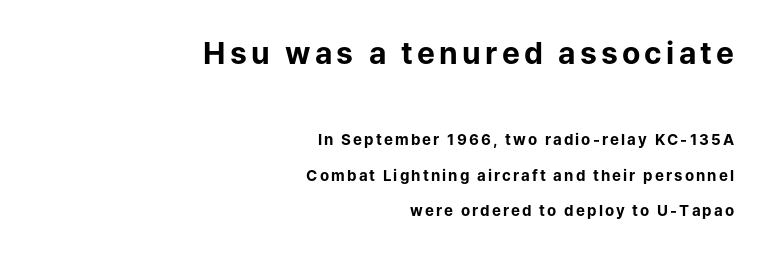
{"serif": "no", "italic": "no", "bold": "yes", "weight": "bold", "width": "normal", "stroke_contrast": "low", "x_height": "medium", "monospaced": "no", "underline": "no", "align": "right", "line_spacing": "loose", "line_spacing_ratio": 2.39, "larger_block": "first", "size_ratio": 2.0, "glyph_px": 30}
